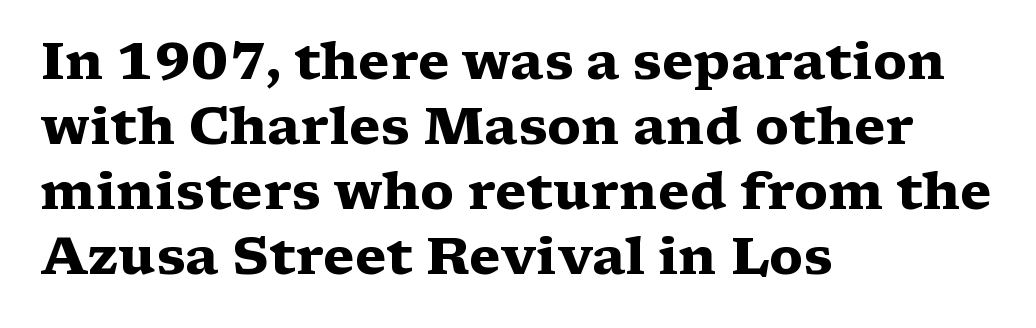
Emphasis by weight is at full strength: bold. These lines were composed using upright roman letters. This rendering features lettering with no underline. The designer left line spacing at the default.
